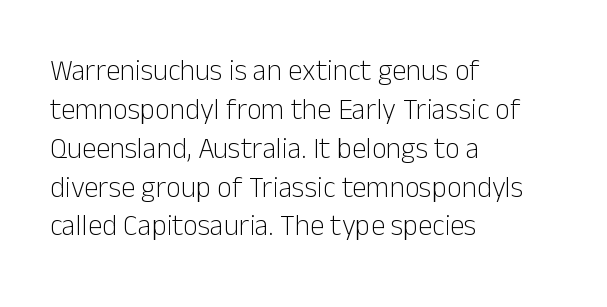
Q: Is the text bold? A: No.
Q: Is the text italic (slanted)? A: No, it is upright.
Q: Is the typeface a serif or a sans-serif typeface? A: Sans-serif.
Q: Is the text underlined? A: No.
Q: How is the paragraph aligned? A: Left-aligned.
Q: Is the spacing between letters normal or unusually wide? A: Normal.
Q: Is the spacing between lines tight, normal or loose? A: Normal.
Q: Width (condensed, normal, or wide)? A: Normal.
Q: Stroke contrast? A: Low.
Q: x-height? A: Medium.
Q: Monospaced? A: No.
